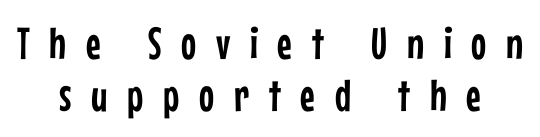
The image shows 45 px condensed sans-serif type, upright; set centered, tight line spacing (1.15x), unusually wide letter spacing (+0.44 em), not underlined; low stroke contrast and a medium x-height.
